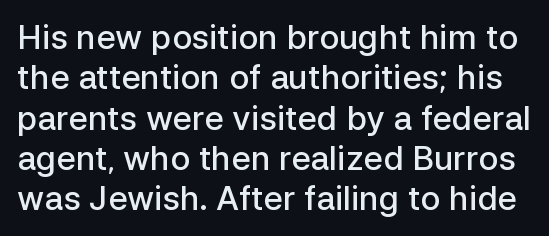
The image shows 33 px semibold sans-serif type, upright; set line spacing 1.22x, normal letter spacing, not underlined; low stroke contrast and a medium x-height.
